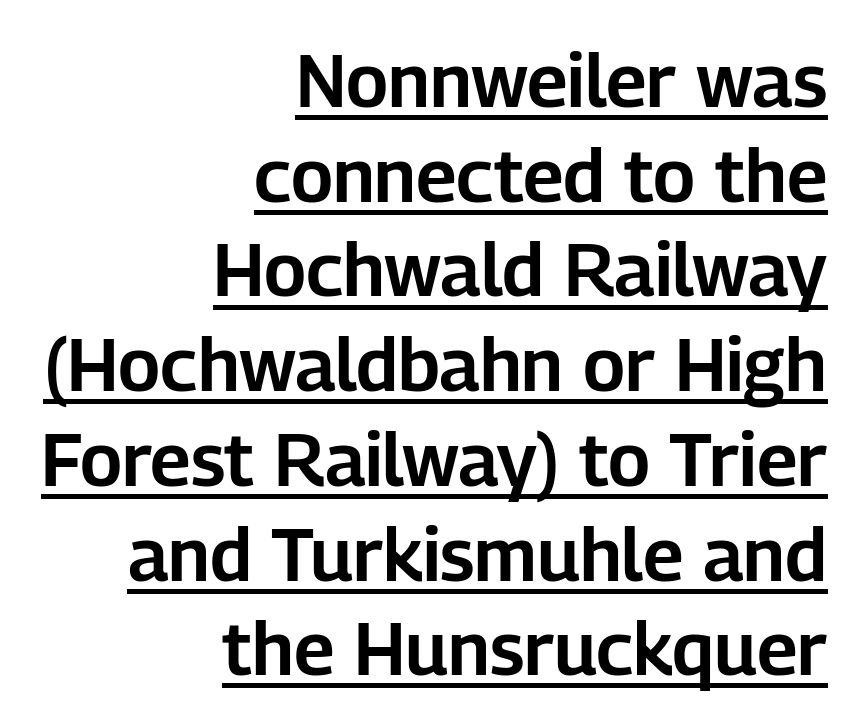
Q: Is the text italic (slanted)? A: No, it is upright.
Q: Is the typeface a serif or a sans-serif typeface? A: Sans-serif.
Q: Is the text underlined? A: Yes.
Q: How is the paragraph aligned? A: Right-aligned.
Q: Is the spacing between letters normal or unusually wide? A: Normal.
Q: Is the spacing between lines tight, normal or loose? A: Normal.
Q: Width (condensed, normal, or wide)? A: Normal.
Q: Stroke contrast? A: Low.
Q: x-height? A: Medium.
Q: Monospaced? A: No.
